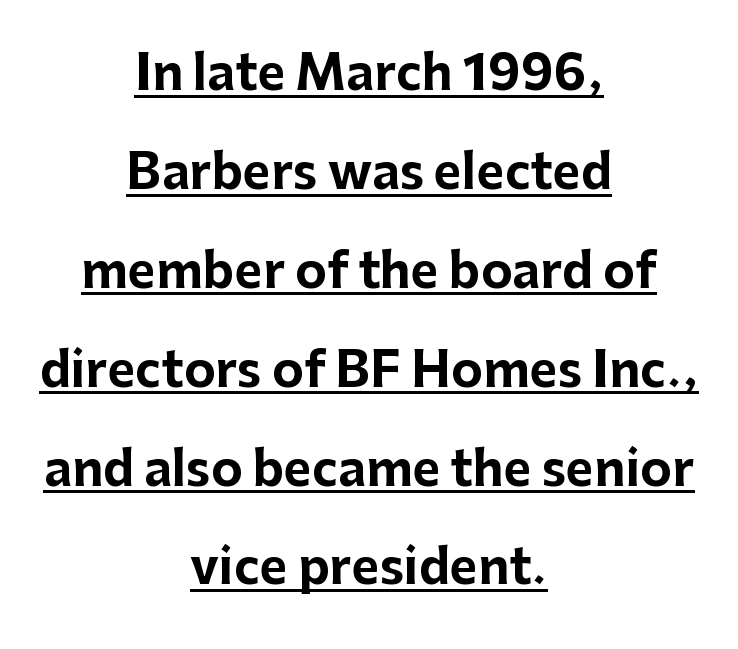
The image shows 48 px bold sans-serif type, upright; set centered, loose line spacing (2.06x), normal letter spacing, underlined; low stroke contrast and a medium x-height.
